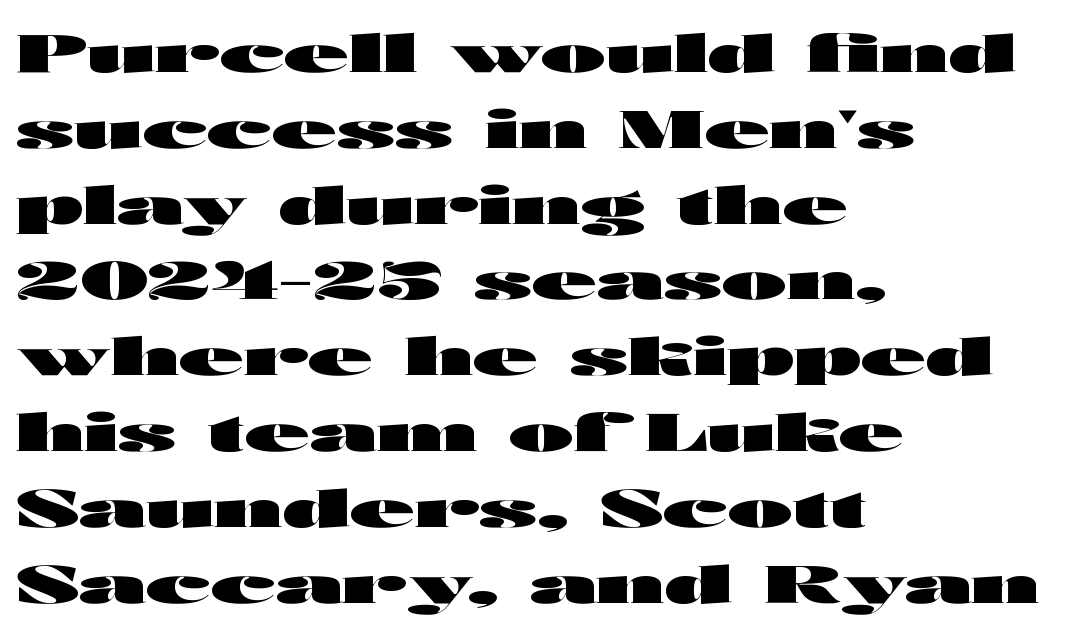
{"serif": "no", "italic": "no", "bold": "yes", "weight": "heavy", "width": "wide", "stroke_contrast": "high", "x_height": "medium", "monospaced": "no", "underline": "no", "align": "left", "line_spacing": "normal", "line_spacing_ratio": 1.43, "letter_spacing": "normal", "letter_spacing_em": 0.0, "glyph_px": 53}
